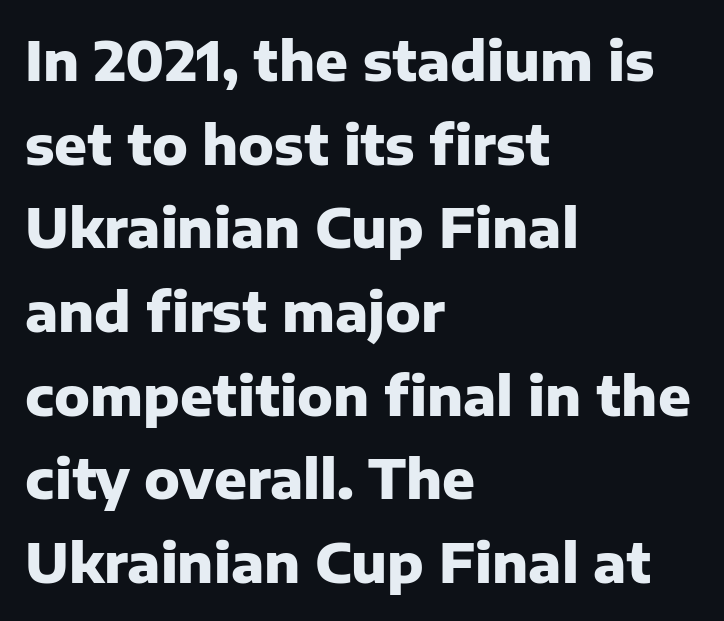
The image shows 54 px heavy sans-serif type, upright; set left-aligned, normal line spacing (1.55x), normal letter spacing, not underlined; low stroke contrast and a medium x-height.
